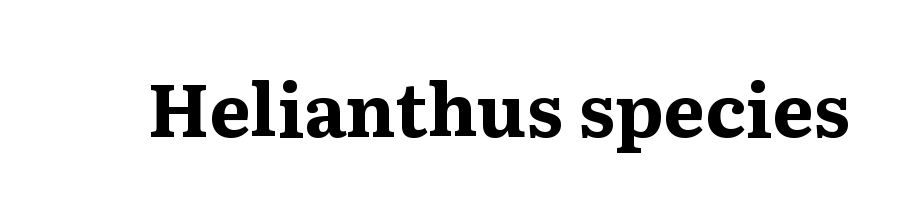
Compared with typical body copy, the letter spacing here is the same. The glyphs have the mass of a bold cut. Note the varied advance widths — an 'i' is clearly narrower than an 'm'. The typeface chosen for these lines features serifs. Ordinary non-slanted type is in use.
